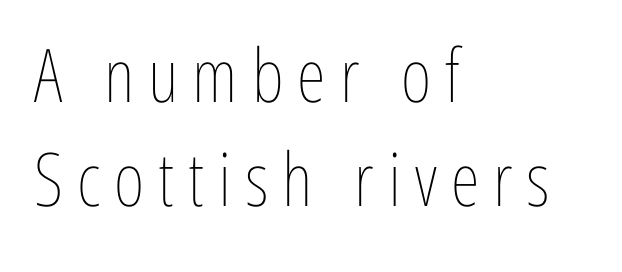
{"italic": "no", "bold": "no", "weight": "thin", "width": "condensed", "stroke_contrast": "low", "x_height": "medium", "monospaced": "no", "underline": "no", "align": "left", "line_spacing": "normal", "line_spacing_ratio": 1.41, "glyph_px": 74}
